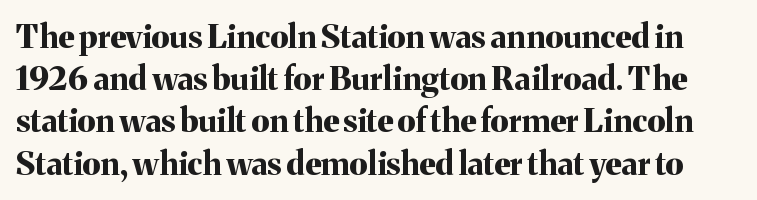
The strokes are fattened all the way to bold. A typesetter would call this proportional, since set widths differ per character. Line spacing here is normal. Spacing between characters is what you'd get straight out of the box. Lines of text with bare space underneath. Each letter's strokes conclude with small projecting serifs.
